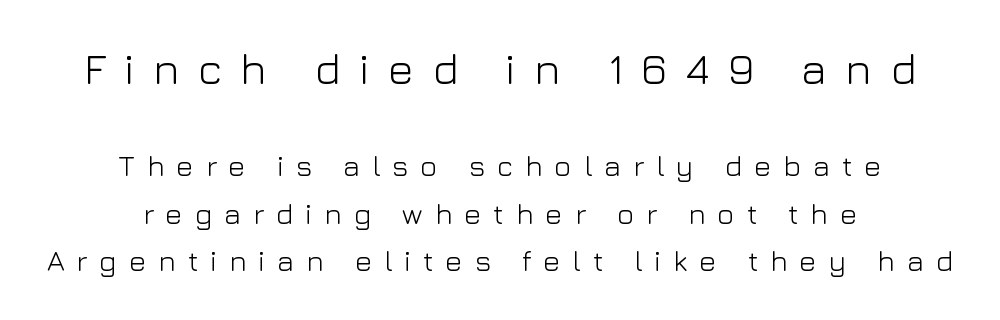
{"serif": "no", "italic": "no", "bold": "no", "weight": "light", "width": "normal", "stroke_contrast": "low", "x_height": "medium", "monospaced": "no", "underline": "no", "align": "center", "line_spacing": "normal", "line_spacing_ratio": 1.64, "letter_spacing": "wide", "letter_spacing_em": 0.41, "larger_block": "first", "size_ratio": 1.52, "glyph_px": 44}
